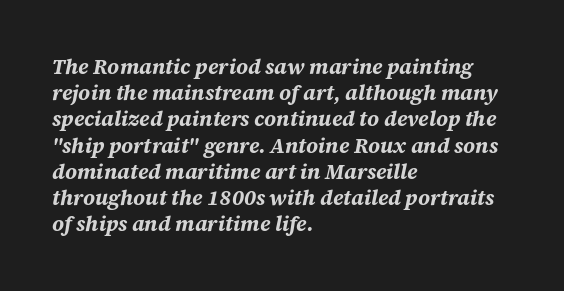
The image shows 21 px bold type, italic (leaning right); set left-aligned, normal line spacing (1.25x), normal letter spacing, not underlined.
